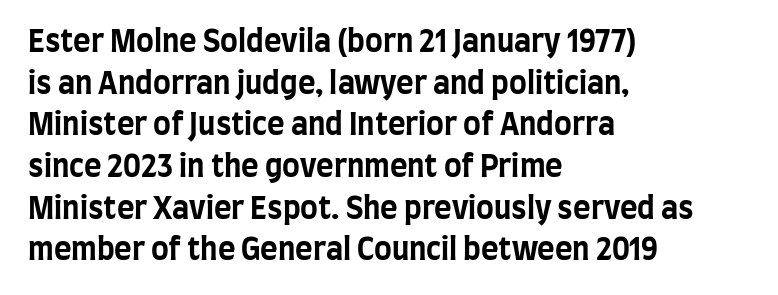
The image shows 30 px bold, condensed sans-serif type, upright; set left-aligned, normal line spacing (1.39x), normal letter spacing, not underlined; low stroke contrast and a large x-height.
